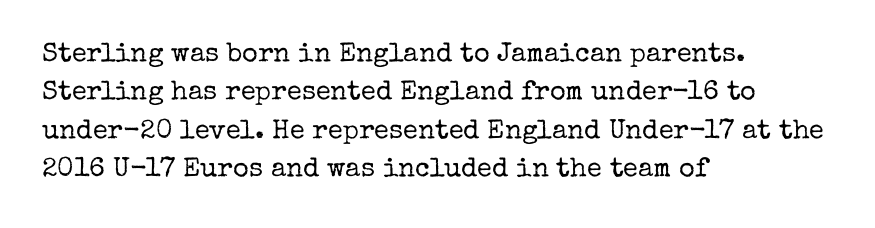
{"italic": "no", "bold": "no", "underline": "no", "align": "left", "line_spacing": "normal", "line_spacing_ratio": 1.42, "letter_spacing": "normal", "letter_spacing_em": 0.0, "glyph_px": 27}
